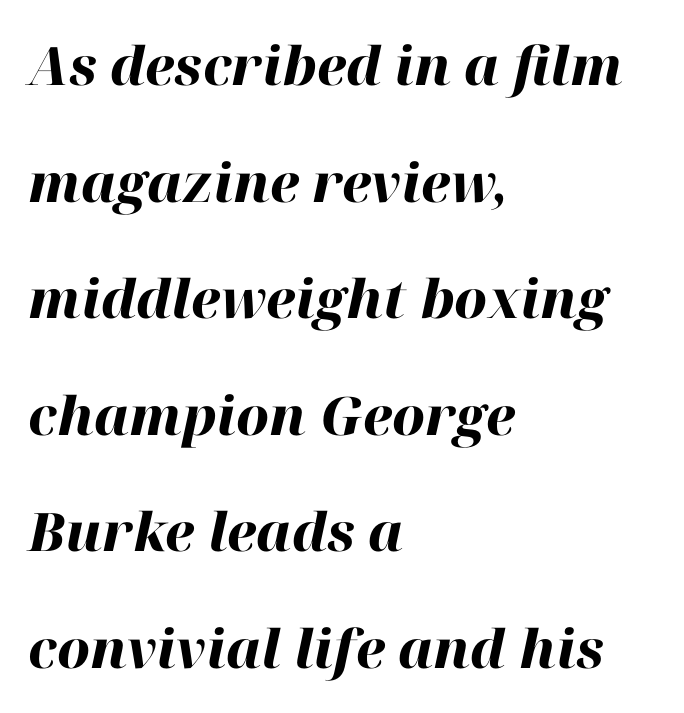
{"italic": "yes", "lean": "right", "slant_degrees": 12, "bold": "yes", "weight": "heavy", "width": "normal", "stroke_contrast": "high", "x_height": "medium", "monospaced": "no", "underline": "no", "align": "left", "line_spacing": "loose", "line_spacing_ratio": 2.2, "letter_spacing": "normal", "letter_spacing_em": 0.0, "glyph_px": 53}
